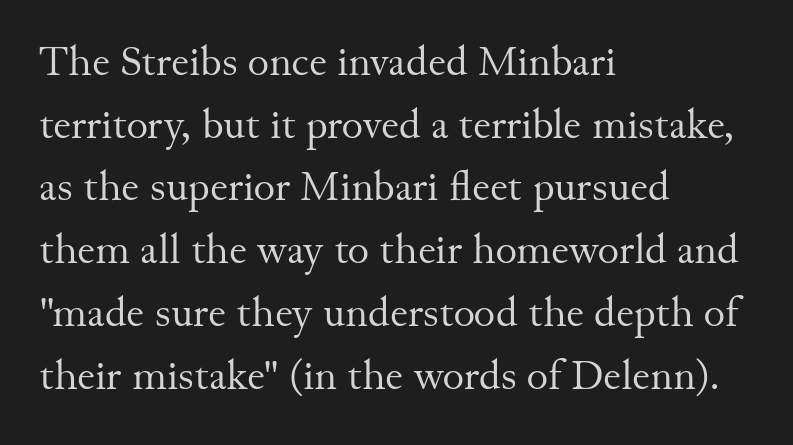
In CSS terms this would be text-align: left. Stroke mass is kept to a normal reading level or below. Observe the serifs anchoring each vertical stroke in this sample. The line-height multiplier appears to be the usual default.
